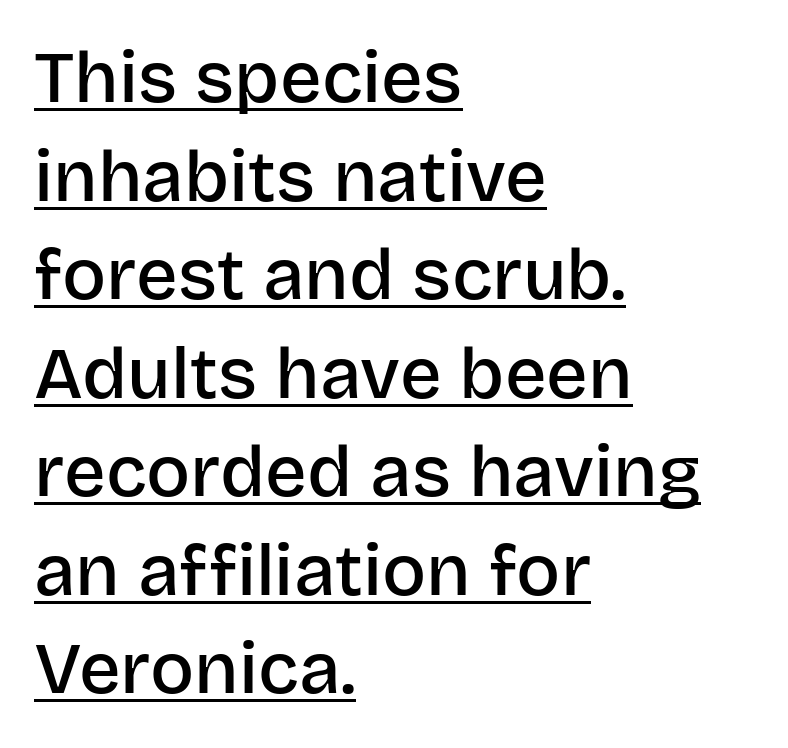
Look at the bottom of the vertical strokes: they stop flat, with no serifs. On the weight axis this lands at semibold, roughly 600. Italic? Not at all — the glyphs are vertical. Underline: present.
